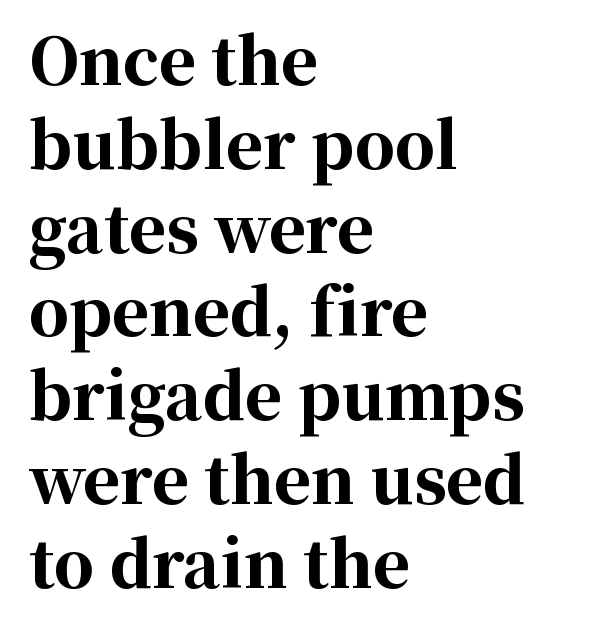
{"serif": "yes", "italic": "no", "bold": "yes", "weight": "bold", "width": "normal", "stroke_contrast": "high", "x_height": "medium", "monospaced": "no", "underline": "no", "align": "left", "line_spacing": "normal", "line_spacing_ratio": 1.33, "letter_spacing": "normal", "letter_spacing_em": 0.0, "glyph_px": 63}
